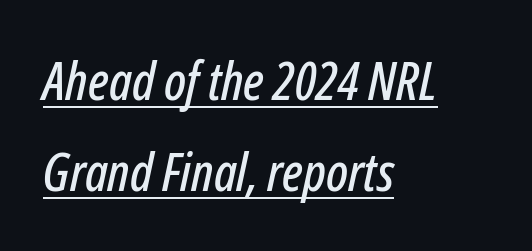
Observe the ordinary spacing: letters are neighbours, not strangers. The text block is weighted toward the left margin, trailing off unevenly rightward. Each letter keeps its own natural width here, so spacing adapts to shape. Looks like someone drew a line under every word here.
